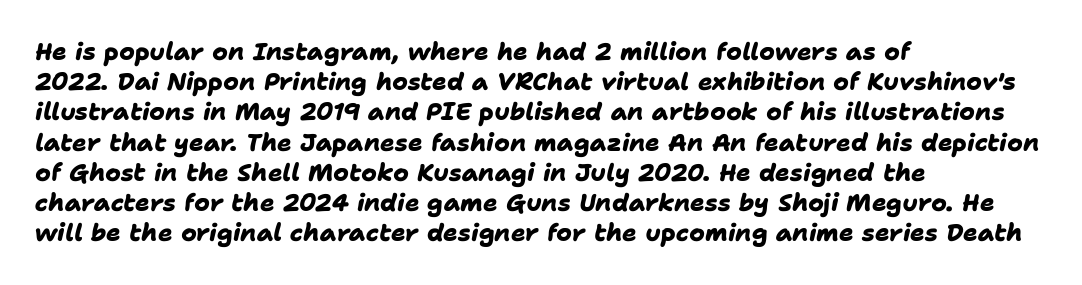
{"bold": "yes", "underline": "no", "align": "left", "line_spacing": "normal", "line_spacing_ratio": 1.26, "letter_spacing": "normal", "letter_spacing_em": 0.0, "glyph_px": 24}
